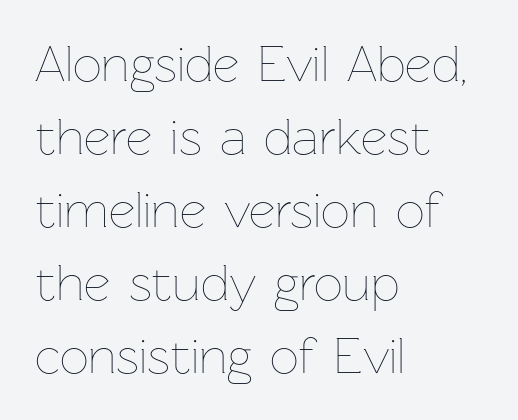
Character widths vary here, with narrow letters taking less room than wide ones. The tracking reads as untouched default to a designer's eye. Vertically, the passage feels balanced, rows spaced as you'd expect. This rendering uses left alignment, leaving the right contour irregular. This sample uses an upright cut, with every glyph sitting square on the baseline.
